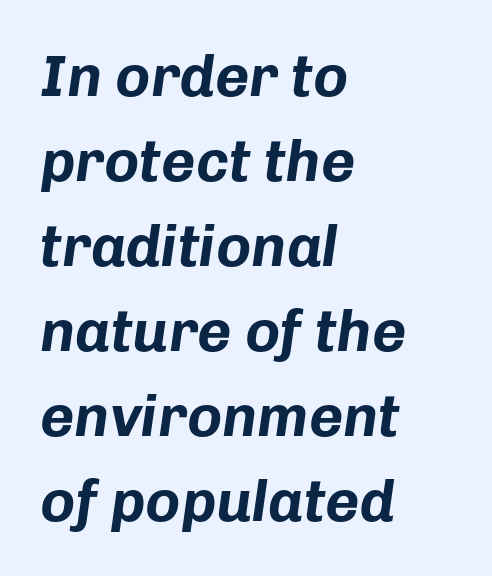
The image shows 59 px bold type, italic (leaning right); set left-aligned, normal line spacing (1.44x), normal letter spacing, not underlined; low stroke contrast and a medium x-height.
